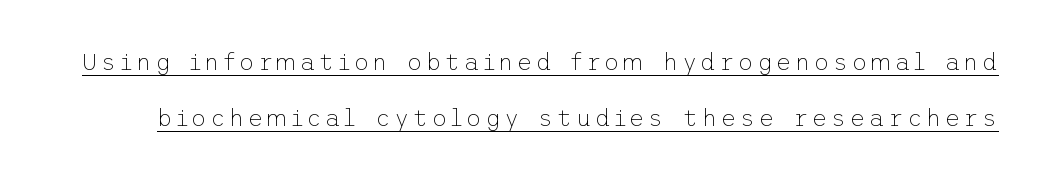
Q: Is the text bold? A: No.
Q: Is the text italic (slanted)? A: No, it is upright.
Q: Is the text underlined? A: Yes.
Q: Is the spacing between lines tight, normal or loose? A: Loose.
